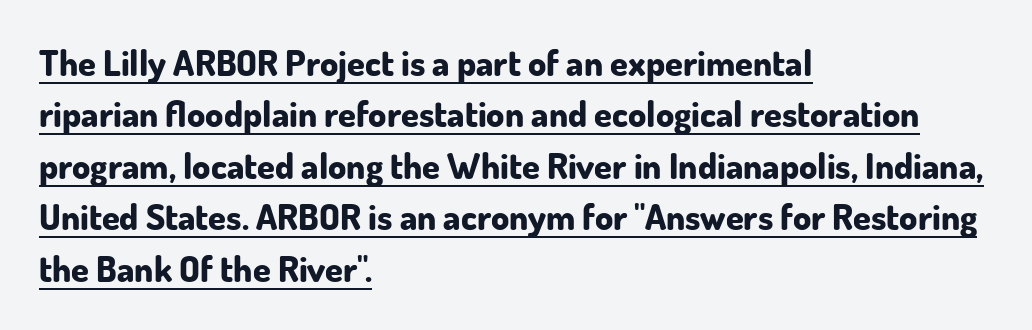
Q: Is the text bold? A: Yes.
Q: Is the text italic (slanted)? A: No, it is upright.
Q: Is the typeface a serif or a sans-serif typeface? A: Sans-serif.
Q: Is the text underlined? A: Yes.
Q: How is the paragraph aligned? A: Left-aligned.
Q: Is the spacing between letters normal or unusually wide? A: Normal.
Q: Is the spacing between lines tight, normal or loose? A: Normal.
Q: Width (condensed, normal, or wide)? A: Normal.
Q: Stroke contrast? A: Low.
Q: x-height? A: Small.
Q: Monospaced? A: No.
